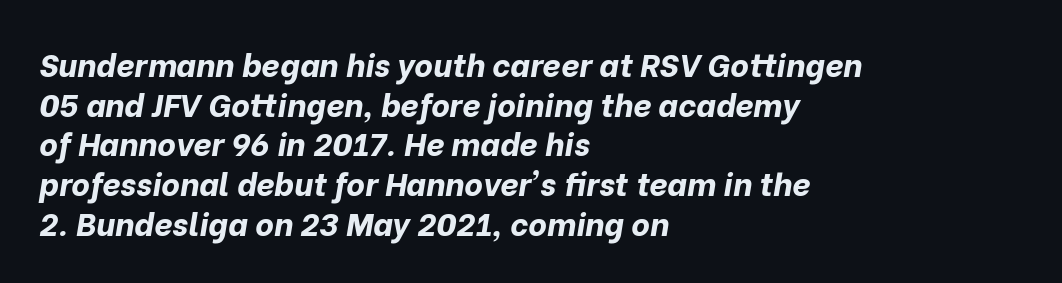
What weight is shown? A full bold with thick strokes. Here the designer chose a conventional face with non-uniform glyph widths. You could call the tracking neutral — neither tight nor loose. The space directly below the letters is spotless.
